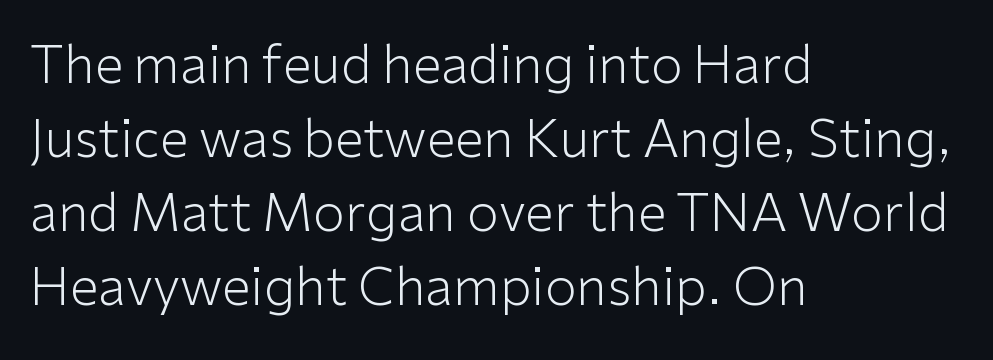
Q: Is the text bold? A: No.
Q: Is the text italic (slanted)? A: No, it is upright.
Q: Is the typeface a serif or a sans-serif typeface? A: Sans-serif.
Q: Is the text underlined? A: No.
Q: How is the paragraph aligned? A: Left-aligned.
Q: Is the spacing between letters normal or unusually wide? A: Normal.
Q: Is the spacing between lines tight, normal or loose? A: Normal.
Q: Width (condensed, normal, or wide)? A: Normal.
Q: Stroke contrast? A: Low.
Q: x-height? A: Medium.
Q: Monospaced? A: No.
